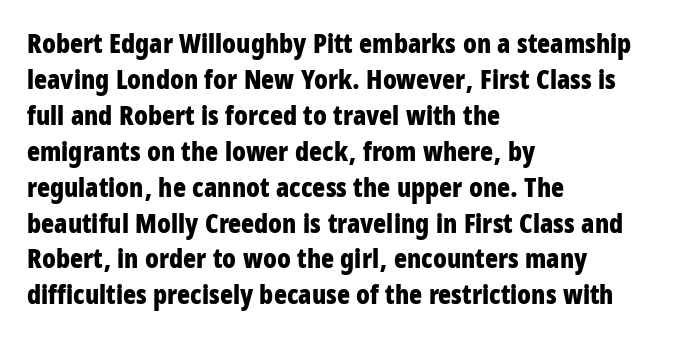
The image shows 27 px bold type, upright; set left-aligned, normal line spacing (1.33x), normal letter spacing, not underlined.
